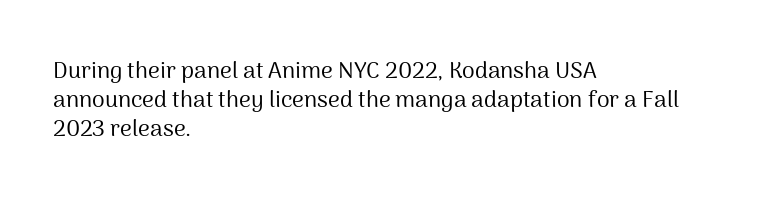
The image shows 23 px text type, upright; set left-aligned, normal line spacing (1.26x), normal letter spacing, not underlined.
